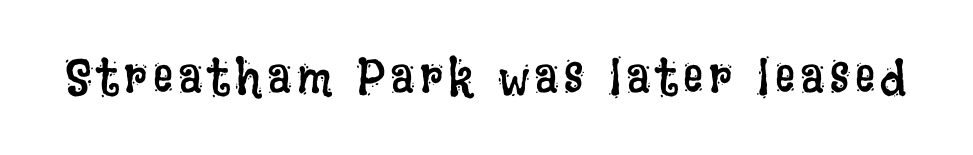
Q: Is the text bold? A: No.
Q: Is the text italic (slanted)? A: No, it is upright.
Q: Is the text underlined? A: No.
Q: Width (condensed, normal, or wide)? A: Condensed.
Q: Stroke contrast? A: Low.
Q: x-height? A: Large.
Q: Monospaced? A: No.
